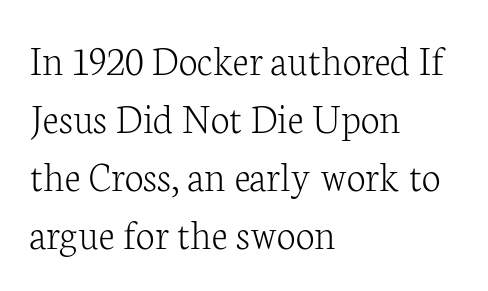
The image shows 43 px light serif type, upright; set left-aligned, normal line spacing (1.35x), normal letter spacing, not underlined; low stroke contrast and a medium x-height.
